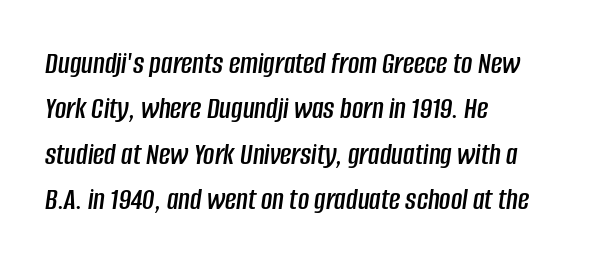
{"italic": "yes", "lean": "right", "slant_degrees": 8, "width": "condensed", "stroke_contrast": "low", "x_height": "large", "monospaced": "no", "underline": "no", "align": "left", "line_spacing": "normal", "line_spacing_ratio": 1.46, "letter_spacing": "normal", "letter_spacing_em": 0.0, "glyph_px": 31}
